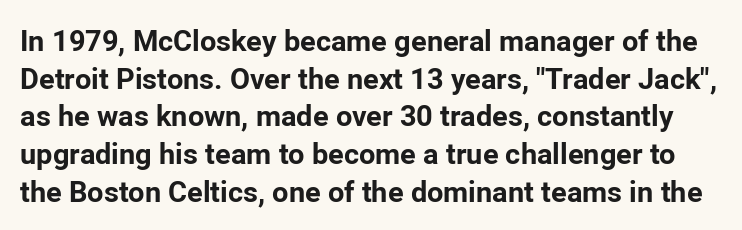
The image shows 29 px bold sans-serif type, upright; set normal line spacing (1.3x), normal letter spacing, not underlined; low stroke contrast and a medium x-height.
